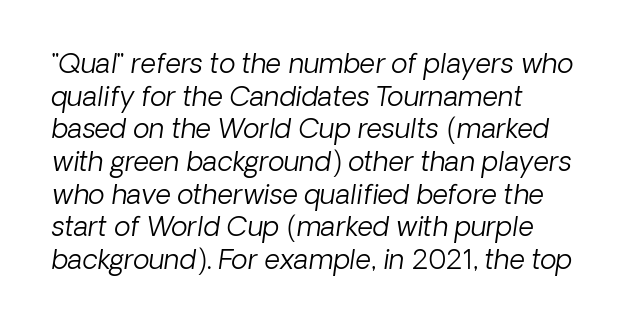
{"bold": "no", "underline": "no", "align": "left", "line_spacing_ratio": 1.21, "letter_spacing": "normal", "letter_spacing_em": 0.0, "glyph_px": 27}
